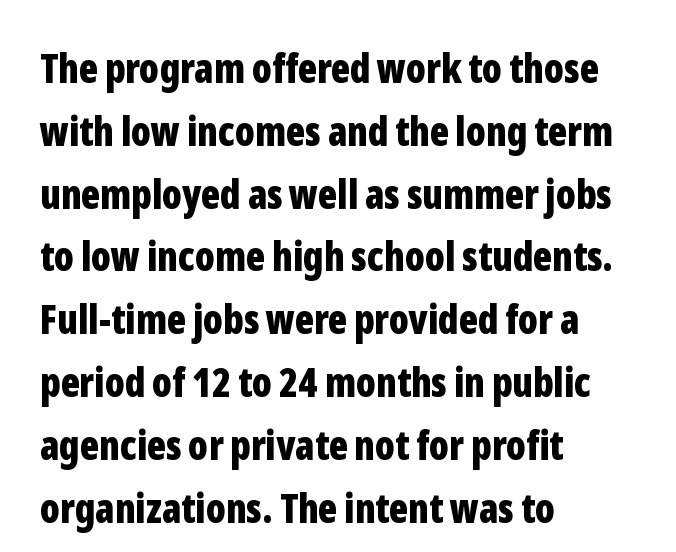
{"serif": "no", "italic": "no", "bold": "yes", "weight": "bold", "width": "condensed", "stroke_contrast": "low", "x_height": "medium", "monospaced": "no", "underline": "no", "align": "left", "line_spacing": "normal", "line_spacing_ratio": 1.57, "letter_spacing": "normal", "letter_spacing_em": 0.0, "glyph_px": 40}
